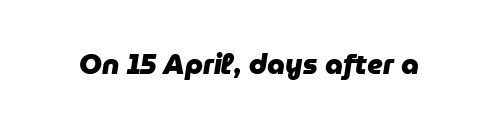
Note the varied advance widths — an 'i' is clearly narrower than an 'm'. Only glyphs here, with clear space below each row. Here the glyphs are tracked normally, forming tight word shapes. Its strokes are broad and dark, the hallmark of bold type.
